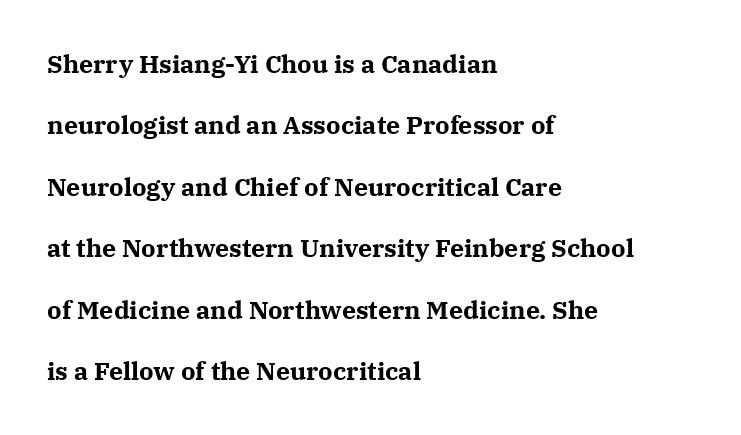
Q: Is the text bold? A: Yes.
Q: Is the text italic (slanted)? A: No, it is upright.
Q: Is the text underlined? A: No.
Q: How is the paragraph aligned? A: Left-aligned.
Q: Is the spacing between letters normal or unusually wide? A: Normal.
Q: Is the spacing between lines tight, normal or loose? A: Loose.
